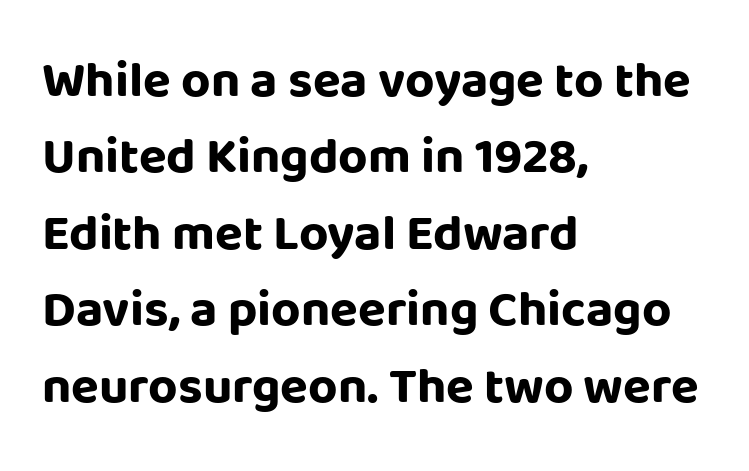
Q: Is the text bold? A: Yes.
Q: Is the text italic (slanted)? A: No, it is upright.
Q: Is the typeface a serif or a sans-serif typeface? A: Sans-serif.
Q: Is the text underlined? A: No.
Q: How is the paragraph aligned? A: Left-aligned.
Q: Is the spacing between letters normal or unusually wide? A: Normal.
Q: Is the spacing between lines tight, normal or loose? A: Normal.
Q: Width (condensed, normal, or wide)? A: Normal.
Q: Stroke contrast? A: Low.
Q: x-height? A: Large.
Q: Monospaced? A: No.
